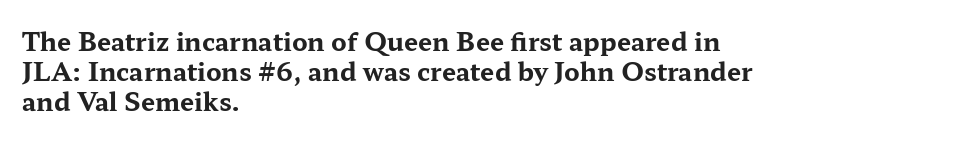
The passage shown is emphatically bold. The space directly below the letters is spotless. Tracking here is standard; glyphs follow each other at the usual distance. Where is the straight margin? On the left.
